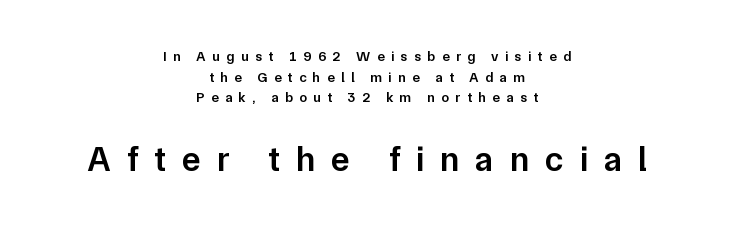
Short and long lines alike share a common midpoint. You could not count columns in this text — the font is proportionally spaced. Loose tracking; the words dissolve into strings of separated letters. Interline gaps are of average width in this sample.
